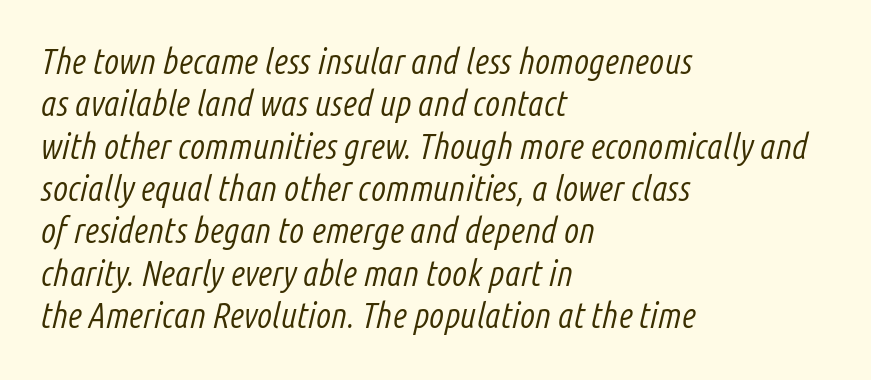
The tracking reads as untouched default to a designer's eye. The typeface has the unassuming heft of standard copy or less. Slanted lettering throughout. Any mark beneath the type? The region is blank. Do the characters align in a grid? No, the font is proportional. Layout note: lines flush left.
